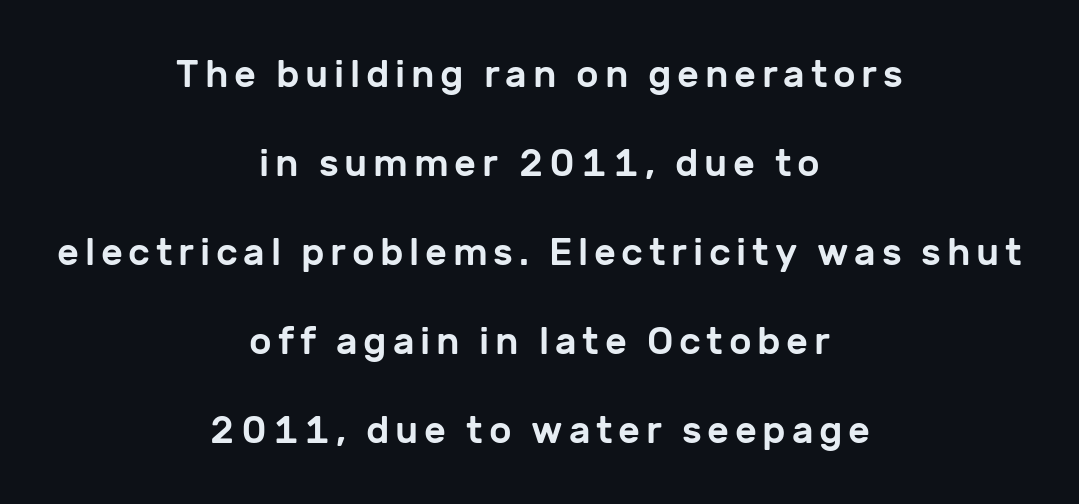
The image shows 38 px sans-serif type, upright; set centered, loose line spacing (2.34x), not underlined; low stroke contrast and a medium x-height.
